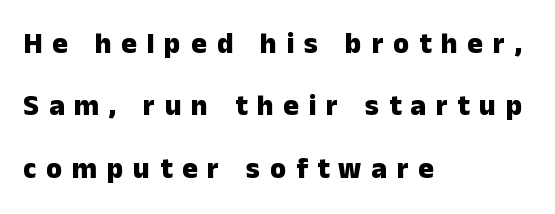
Honestly, there is no underline to notice here at all. Is the block centered? No — it sits flush against the left margin. Pretty heavy lettering here — definitely bold. Observe the absence of serifs on each vertical stroke in this sample.
